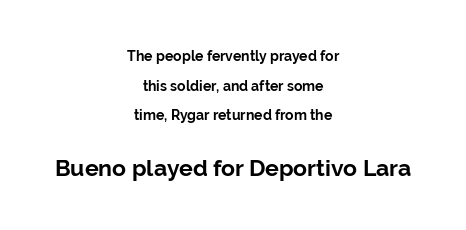
The rendering enlarges the type as you move from the upper chunk to the lower. Baseline-to-baseline distance is far greater than the letter height. Honestly, the letter spacing is just normal — you wouldn't notice it. Horizontal alignment here is central, giving a formal, balanced look. The area under the type is left untouched.
